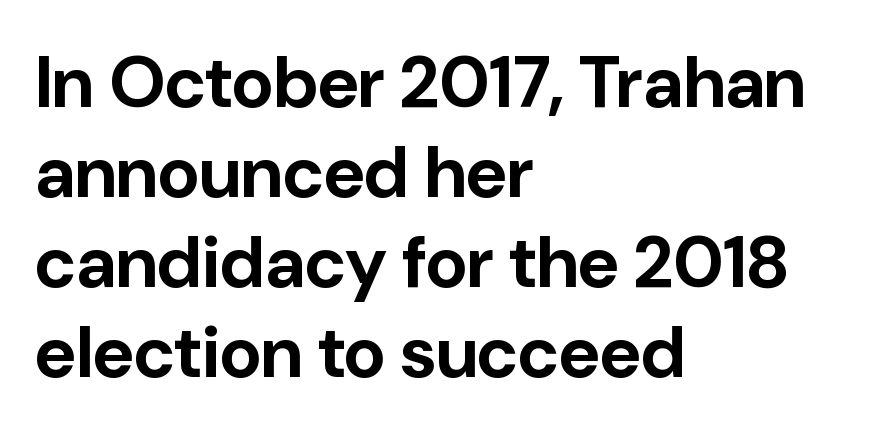
{"serif": "no", "italic": "no", "bold": "yes", "weight": "bold", "width": "normal", "stroke_contrast": "low", "x_height": "medium", "monospaced": "no", "underline": "no", "align": "left", "line_spacing": "normal", "line_spacing_ratio": 1.25, "letter_spacing": "normal", "letter_spacing_em": 0.0, "glyph_px": 72}
